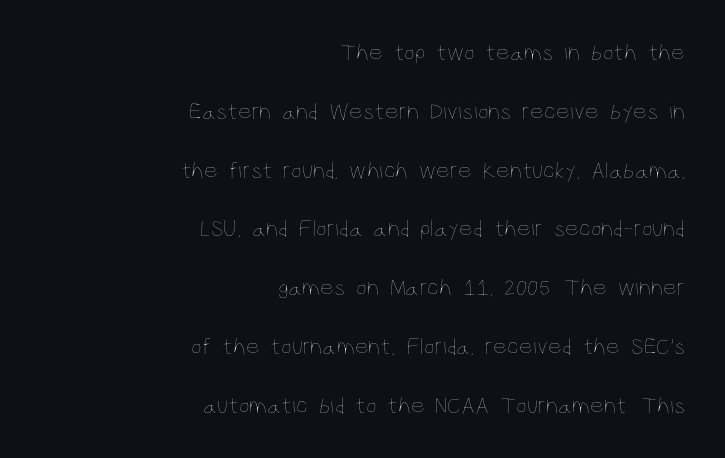
The image shows 24 px text type, upright; set right-aligned, loose line spacing (2.45x), normal letter spacing, not underlined.
